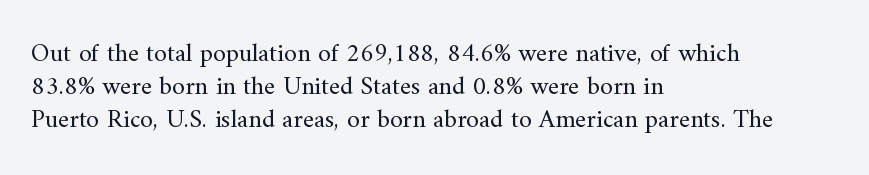
Q: Is the text bold? A: No.
Q: Is the text italic (slanted)? A: No, it is upright.
Q: Is the text underlined? A: No.
Q: How is the paragraph aligned? A: Left-aligned.
Q: Is the spacing between letters normal or unusually wide? A: Normal.
Q: Is the spacing between lines tight, normal or loose? A: Normal.
